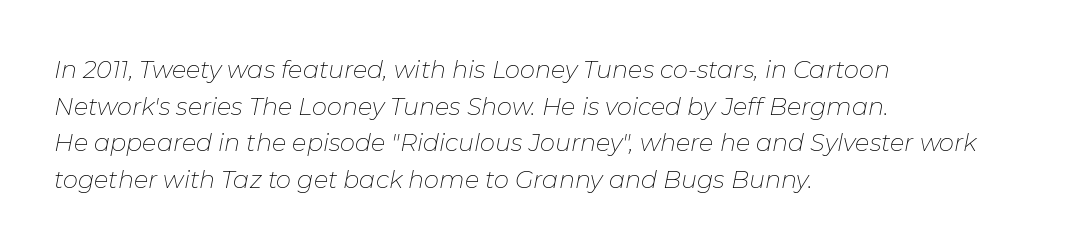
The text block is weighted toward the left margin, trailing off unevenly rightward. Honestly, there is no underline to notice here at all. The axis of the letterforms is tilted away from vertical. Heaviness? Minimal to ordinary, like unemphasized prose. You could call the tracking neutral — neither tight nor loose.
